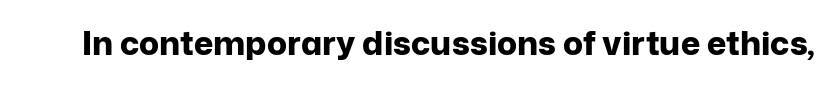
The image shows 33 px bold sans-serif type, upright; set normal letter spacing, not underlined; low stroke contrast and a medium x-height.
